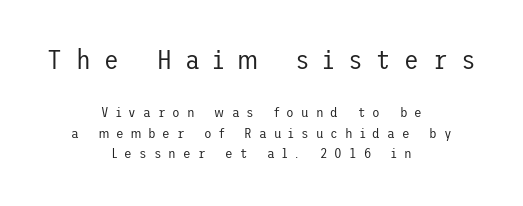
The image shows 27 px text type, upright; set centered, normal line spacing (1.44x), unusually wide letter spacing (+0.5 em), not underlined; the first (top) block is 1.93x larger.
